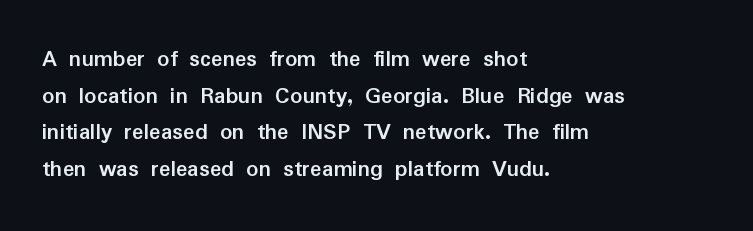
A typesetter would call this zero additional tracking. The letters stand upright; this is a roman face. Regular leading. The passage is arranged the way most books set body copy — flush left. Rule under the text: the space is simply empty. Strokes here are thick enough to call this a true bold.
